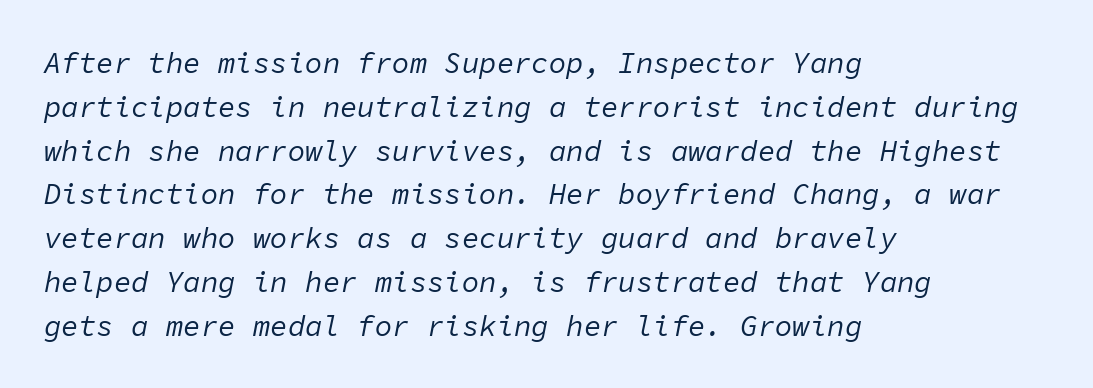
The image shows 29 px regular-weight type, italic (leaning right), monospaced; set left-aligned, normal line spacing (1.51x), normal letter spacing, not underlined; low stroke contrast and a medium x-height.
